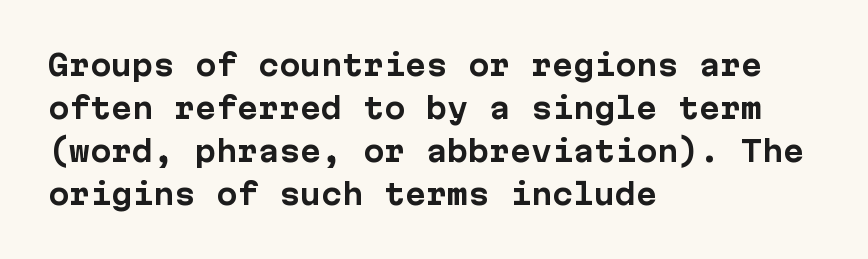
Q: Is the text bold? A: Yes.
Q: Is the text italic (slanted)? A: No, it is upright.
Q: Is the typeface a serif or a sans-serif typeface? A: Sans-serif.
Q: Is the text underlined? A: No.
Q: How is the paragraph aligned? A: Left-aligned.
Q: Is the spacing between letters normal or unusually wide? A: Normal.
Q: Is the spacing between lines tight, normal or loose? A: Normal.
Q: Width (condensed, normal, or wide)? A: Normal.
Q: Stroke contrast? A: Low.
Q: x-height? A: Medium.
Q: Monospaced? A: Yes.
